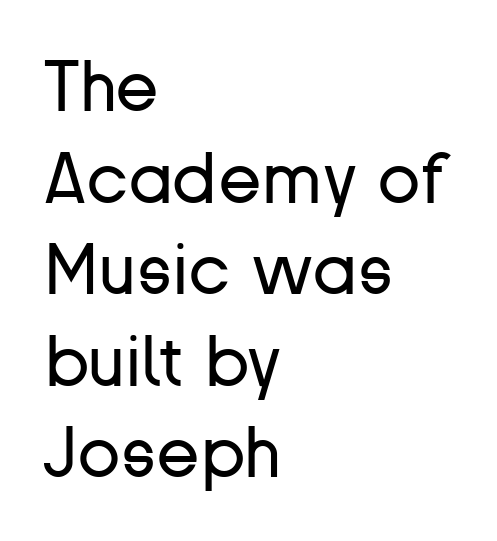
The image shows 71 px regular-weight sans-serif type, upright; set left-aligned, normal line spacing (1.29x), normal letter spacing, not underlined; low stroke contrast and a medium x-height.
